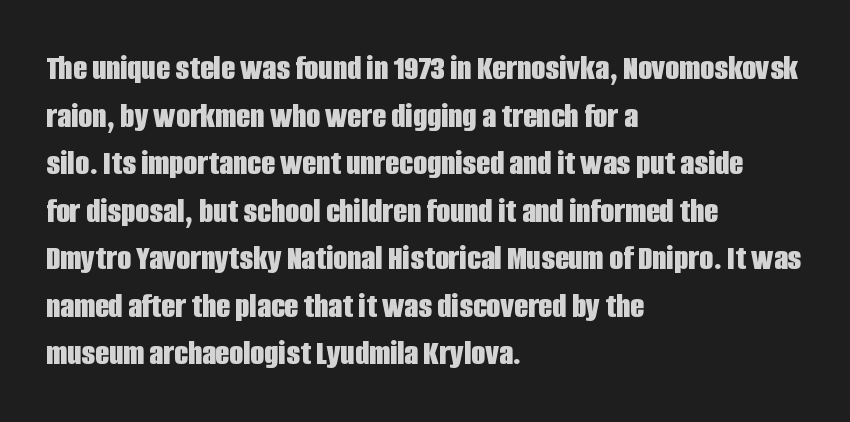
The face used here is proportionally spaced, like ordinary book or web type. Does the copy run flush right? No — it runs flush left. The letters stand straight up with perfectly vertical stems. Nope, no serifs anywhere on these letters.
